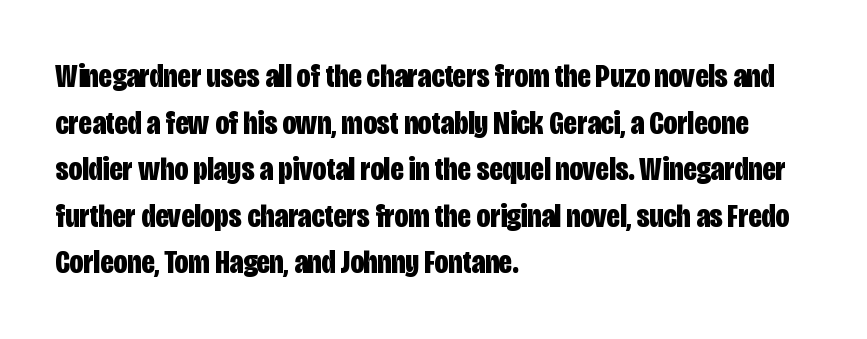
What's the leading like? Ordinary, nothing unusual. The letters carry no serifs — their stems end cleanly without finishing strokes. Underlining? Definitely not there. This rendering uses left alignment, leaving the right contour irregular. The type is set solid horizontally, with unmodified tracking. Character widths vary here, with narrow letters taking less room than wide ones.
